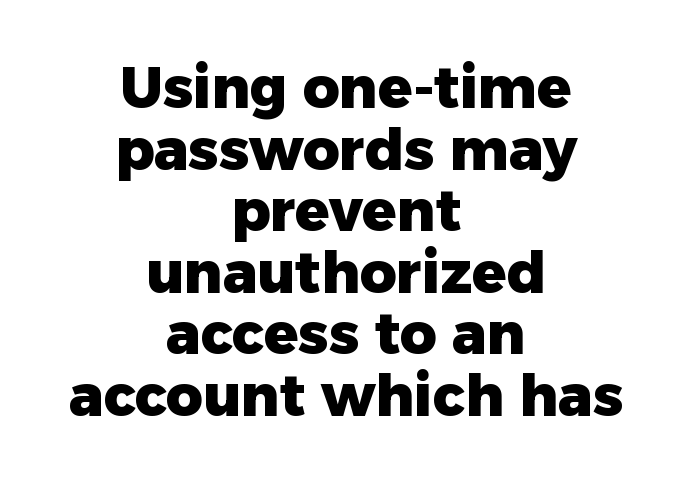
{"serif": "no", "italic": "no", "bold": "yes", "weight": "heavy", "width": "normal", "stroke_contrast": "low", "x_height": "medium", "monospaced": "no", "underline": "no", "align": "center", "line_spacing": "tight", "line_spacing_ratio": 1.08, "letter_spacing": "normal", "letter_spacing_em": 0.0, "glyph_px": 57}
